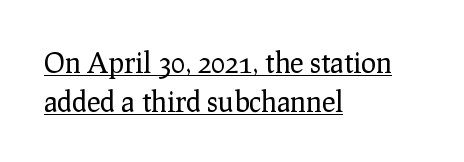
Q: Is the text bold? A: No.
Q: Is the text italic (slanted)? A: No, it is upright.
Q: Is the typeface a serif or a sans-serif typeface? A: Serif.
Q: Is the text underlined? A: Yes.
Q: How is the paragraph aligned? A: Left-aligned.
Q: Is the spacing between letters normal or unusually wide? A: Normal.
Q: Is the spacing between lines tight, normal or loose? A: Normal.
Q: Width (condensed, normal, or wide)? A: Normal.
Q: Stroke contrast? A: Low.
Q: x-height? A: Medium.
Q: Monospaced? A: No.
